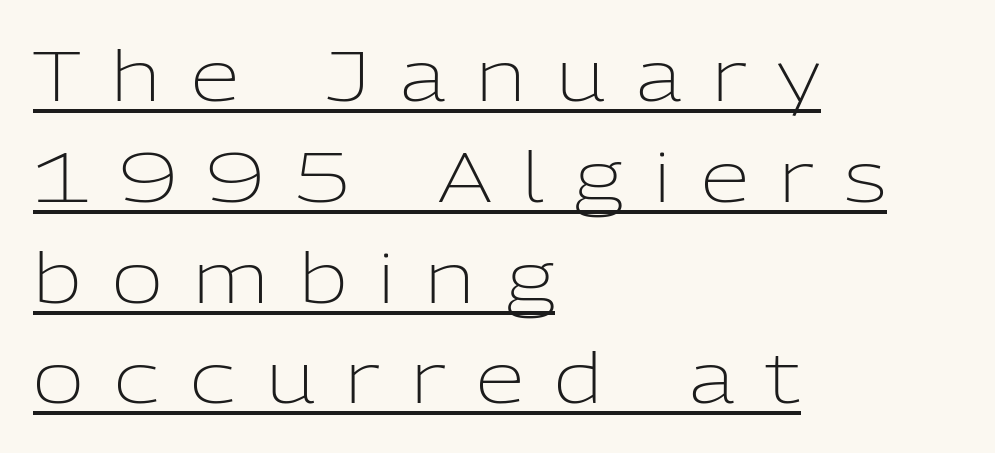
Do the letters lean? They stand straight. A normal amount of white space separates one row of letters from the next. The rendering shows plain stroke endings on the letterforms — a sans-serif design. These lines are set flush left with a ragged right edge. Words appear elongated and porous because spacing is wide. Each stroke keeps to a modest, everyday thickness or less.
